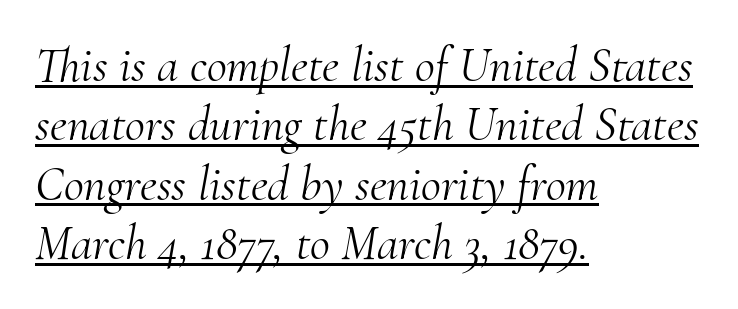
{"serif": "yes", "italic": "yes", "lean": "right", "slant_degrees": 10, "bold": "no", "weight": "light", "width": "normal", "stroke_contrast": "medium", "x_height": "small", "monospaced": "no", "underline": "yes", "align": "left", "line_spacing_ratio": 1.21, "letter_spacing": "normal", "letter_spacing_em": 0.0, "glyph_px": 49}
